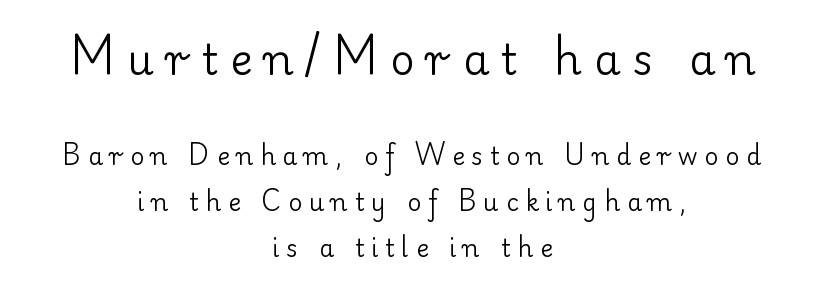
Q: Is the text bold? A: No.
Q: Is the text italic (slanted)? A: No, it is upright.
Q: Is the typeface a serif or a sans-serif typeface? A: Serif.
Q: Is the text underlined? A: No.
Q: How is the paragraph aligned? A: Centered.
Q: Is the spacing between letters normal or unusually wide? A: Unusually wide.
Q: Is the spacing between lines tight, normal or loose? A: Loose.
Q: Which block of text is set in a larger size, the first (top) or the second (bottom)? A: The first (top) one.
Q: Width (condensed, normal, or wide)? A: Normal.
Q: Stroke contrast? A: Low.
Q: x-height? A: Small.
Q: Monospaced? A: No.
